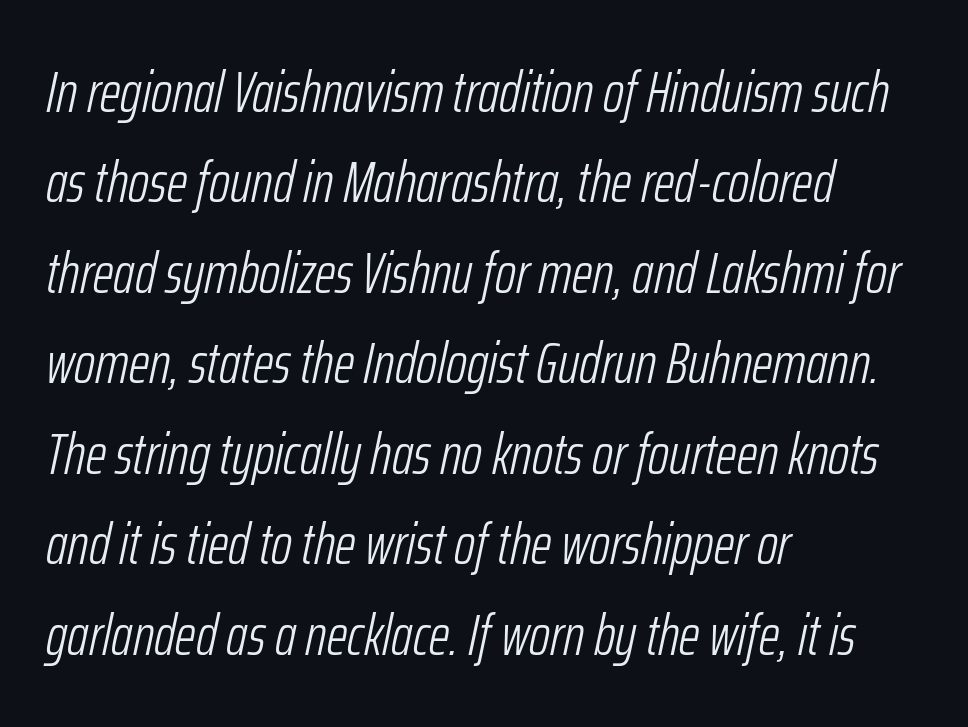
Q: Is the text bold? A: No.
Q: Is the text italic (slanted)? A: Yes, it leans right by about 12 degrees.
Q: Is the text underlined? A: No.
Q: How is the paragraph aligned? A: Left-aligned.
Q: Is the spacing between letters normal or unusually wide? A: Normal.
Q: Is the spacing between lines tight, normal or loose? A: Normal.
Q: Width (condensed, normal, or wide)? A: Condensed.
Q: Stroke contrast? A: Low.
Q: x-height? A: Medium.
Q: Monospaced? A: No.
